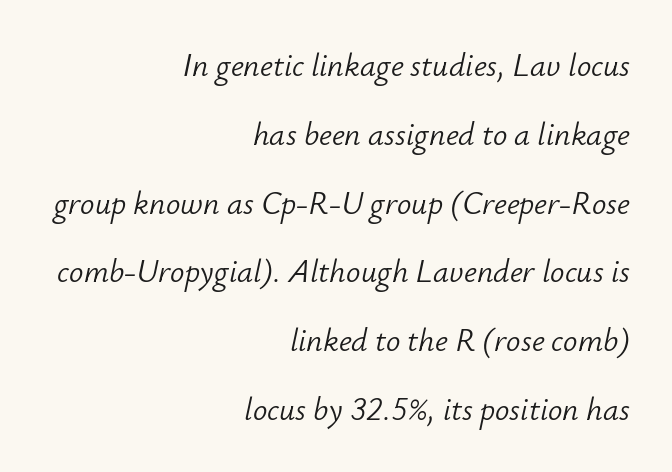
The image shows 32 px light type, italic (leaning right); set right-aligned, loose line spacing (2.15x), normal letter spacing, not underlined; low stroke contrast and a small x-height.
